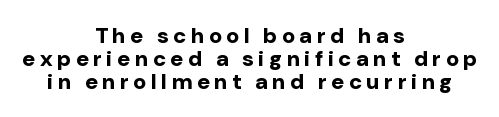
The image shows 22 px bold type, upright; set centered, tight line spacing (1.04x), unusually wide letter spacing (+0.22 em), not underlined.
